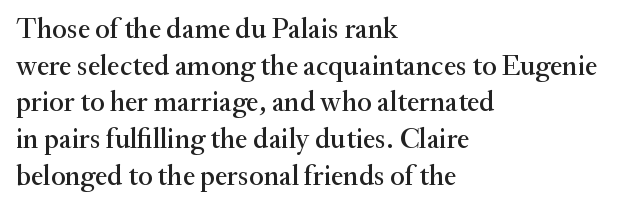
The image shows 28 px serif type, upright; set left-aligned, normal line spacing (1.31x), normal letter spacing, not underlined; medium stroke contrast and a small x-height.
